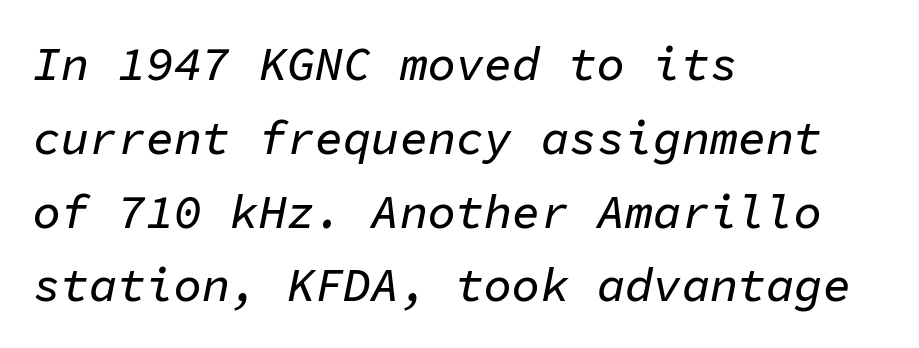
The image shows 47 px text type, italic (leaning right), monospaced; set left-aligned, normal line spacing (1.57x), normal letter spacing, not underlined; low stroke contrast and a medium x-height.
